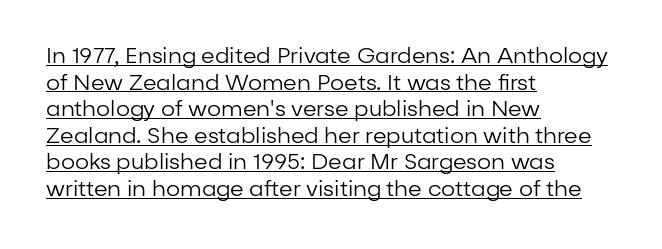
{"italic": "no", "bold": "no", "underline": "yes", "align": "left", "line_spacing_ratio": 1.21, "letter_spacing": "normal", "letter_spacing_em": 0.0, "glyph_px": 22}
